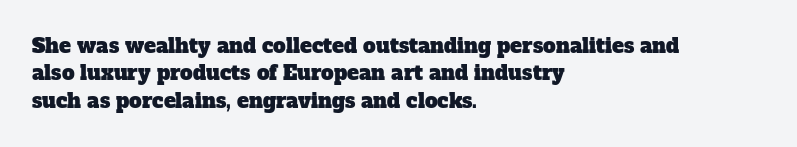
Q: Is the text underlined? A: No.
Q: How is the paragraph aligned? A: Left-aligned.
Q: Is the spacing between letters normal or unusually wide? A: Normal.
Q: Is the spacing between lines tight, normal or loose? A: Normal.
